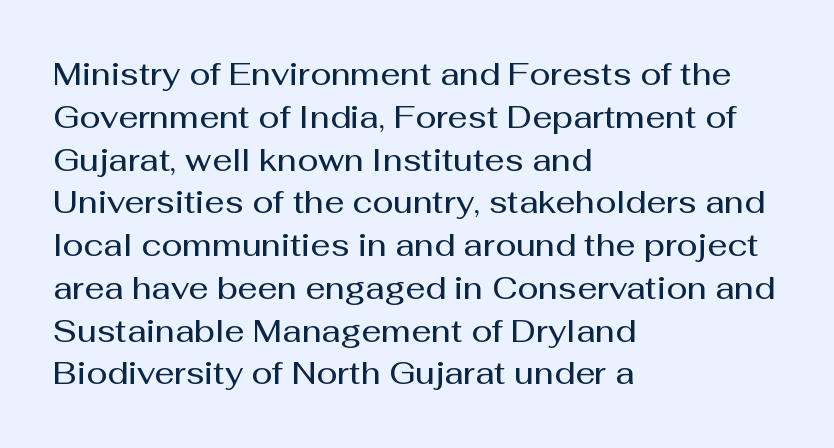
The image shows 31 px semibold sans-serif type, upright; set left-aligned, normal line spacing (1.38x), normal letter spacing, not underlined; medium stroke contrast and a medium x-height.
